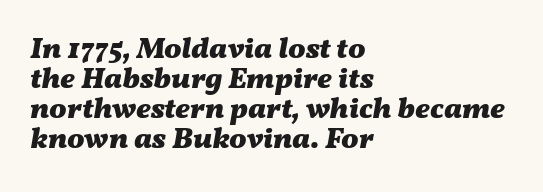
{"italic": "yes", "lean": "right", "slant_degrees": 11, "bold": "yes", "weight": "heavy", "width": "wide", "stroke_contrast": "medium", "x_height": "medium", "monospaced": "no", "underline": "no", "align": "left", "line_spacing": "tight", "line_spacing_ratio": 1.04, "letter_spacing": "normal", "letter_spacing_em": 0.0, "glyph_px": 29}
